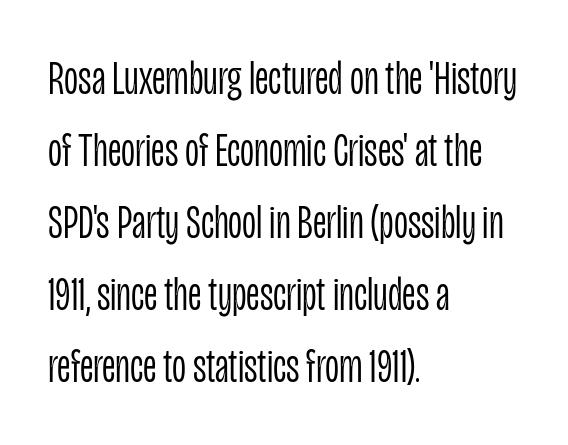
The image shows 49 px light, condensed sans-serif type, upright; set left-aligned, normal line spacing (1.47x), normal letter spacing, not underlined; low stroke contrast and a large x-height.
